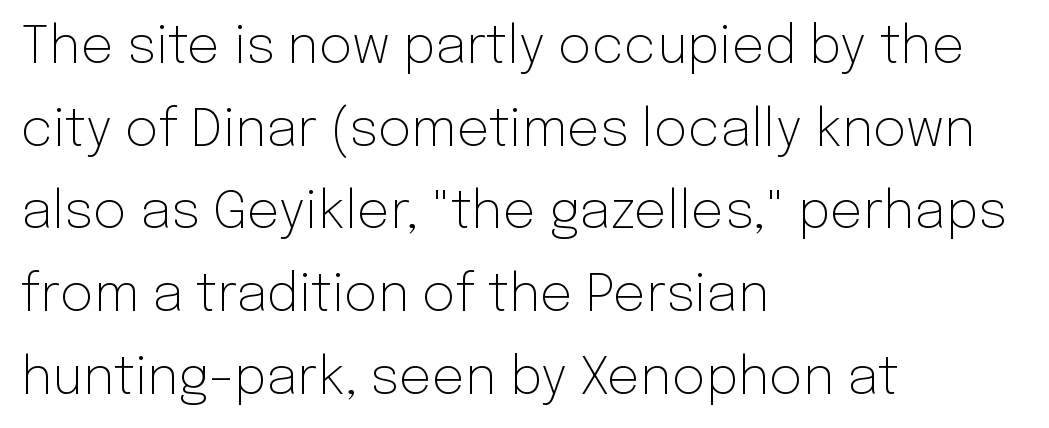
Leftover space on each line is placed entirely after the last word. This is roman type, the default non-slanted kind. The designer went with a sans here, leaving each stem footless. Whoever set this chose a conventional vertical rhythm.
